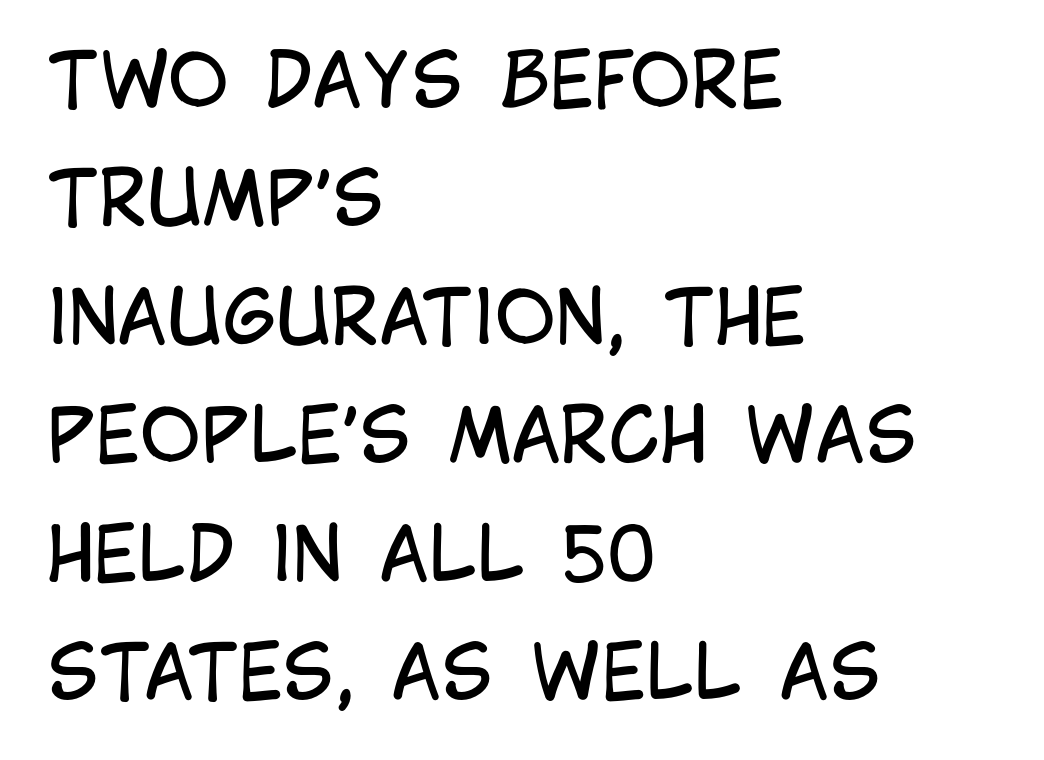
{"serif": "no", "italic": "no", "bold": "no", "weight": "regular", "width": "condensed", "stroke_contrast": "low", "x_height": "large", "monospaced": "no", "underline": "no", "align": "left", "line_spacing": "normal", "line_spacing_ratio": 1.6, "letter_spacing": "normal", "letter_spacing_em": 0.0, "glyph_px": 74}
